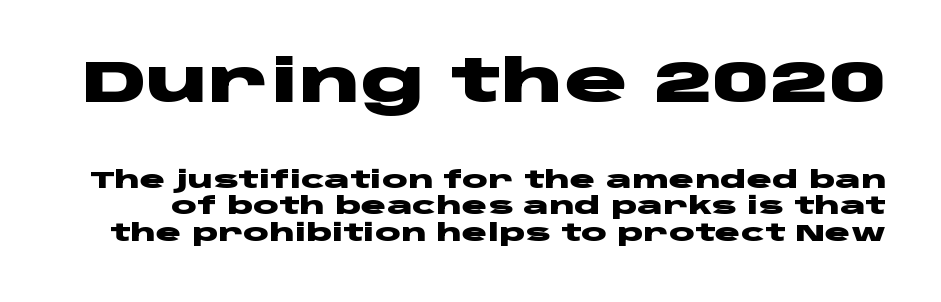
{"serif": "no", "italic": "no", "bold": "yes", "weight": "heavy", "width": "wide", "stroke_contrast": "low", "x_height": "large", "monospaced": "no", "underline": "no", "line_spacing": "tight", "line_spacing_ratio": 1.11, "letter_spacing": "normal", "letter_spacing_em": 0.0, "larger_block": "first", "size_ratio": 2.46, "glyph_px": 59}
